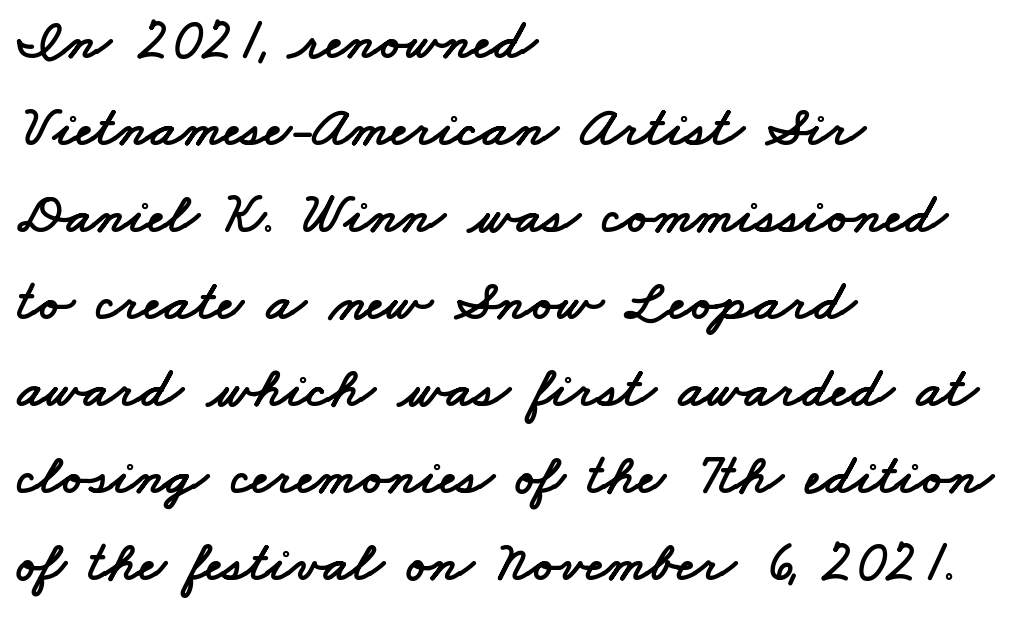
This rendering uses left alignment, leaving the right contour irregular. You could not count columns in this text — the font is proportionally spaced. Bare-footed words on every line. Honestly, the row spacing looks completely unremarkable. The typeface chosen for these lines omits serifs.
